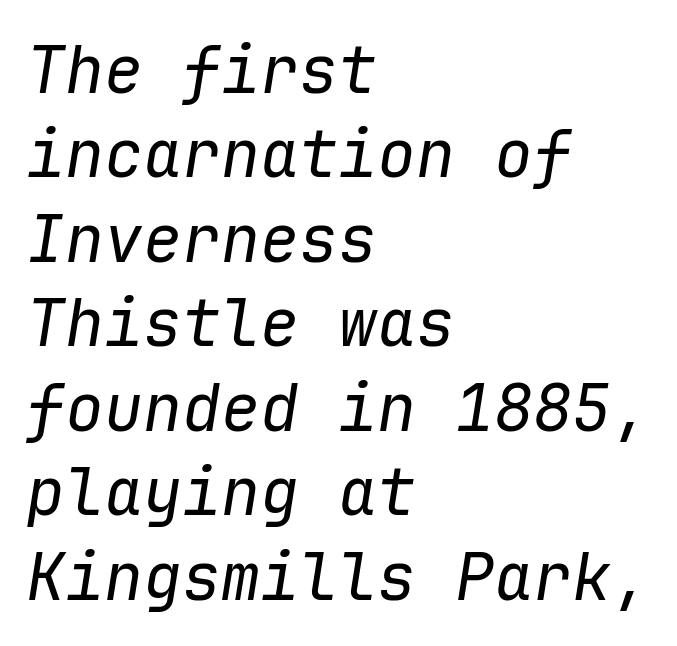
{"italic": "yes", "lean": "right", "slant_degrees": 9, "bold": "no", "weight": "regular", "width": "normal", "stroke_contrast": "low", "x_height": "medium", "monospaced": "yes", "underline": "no", "align": "left", "line_spacing": "normal", "line_spacing_ratio": 1.3, "letter_spacing": "normal", "letter_spacing_em": 0.0, "glyph_px": 65}
